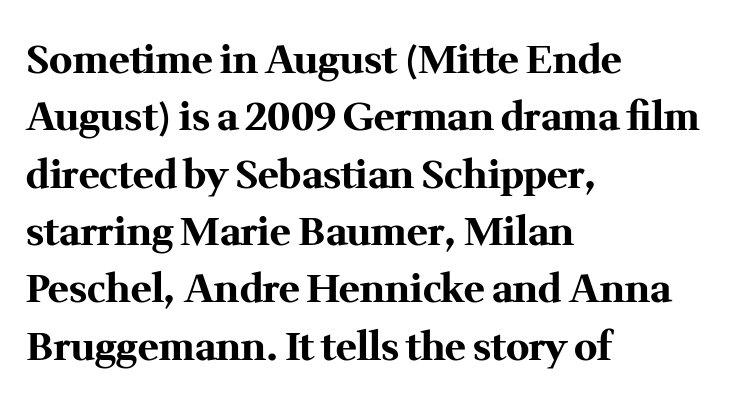
Q: Is the text bold? A: Yes.
Q: Is the text italic (slanted)? A: No, it is upright.
Q: Is the typeface a serif or a sans-serif typeface? A: Serif.
Q: Is the text underlined? A: No.
Q: How is the paragraph aligned? A: Left-aligned.
Q: Is the spacing between letters normal or unusually wide? A: Normal.
Q: Is the spacing between lines tight, normal or loose? A: Normal.
Q: Width (condensed, normal, or wide)? A: Normal.
Q: Stroke contrast? A: Medium.
Q: x-height? A: Medium.
Q: Monospaced? A: No.
